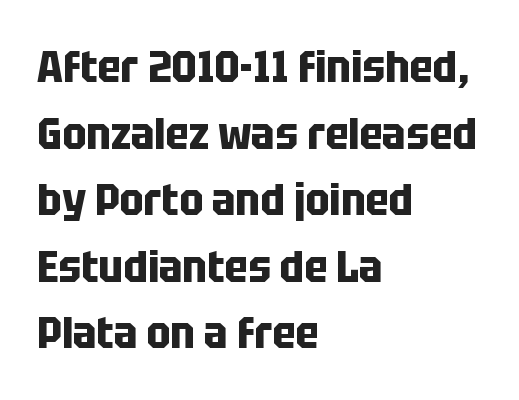
{"serif": "no", "italic": "no", "bold": "yes", "weight": "bold", "width": "condensed", "stroke_contrast": "low", "x_height": "large", "monospaced": "no", "underline": "no", "align": "left", "line_spacing": "normal", "line_spacing_ratio": 1.48, "letter_spacing": "normal", "letter_spacing_em": 0.0, "glyph_px": 45}
